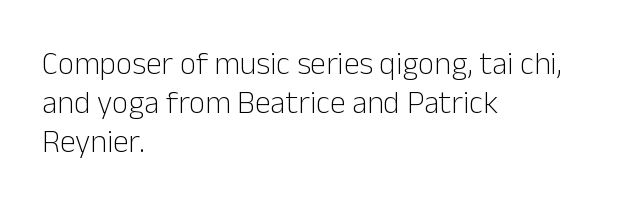
The image shows 32 px light sans-serif type, upright; set left-aligned, line spacing 1.22x, normal letter spacing, not underlined; low stroke contrast and a medium x-height.
